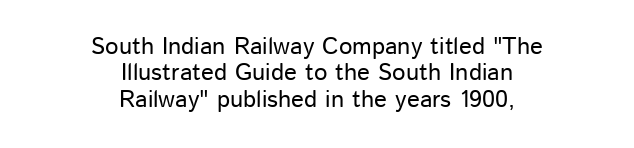
The image shows 24 px text type, upright; set centered, tight line spacing (1.1x), normal letter spacing, not underlined.
